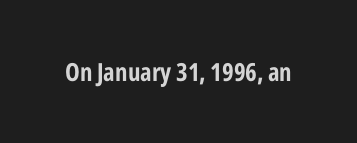
Underlining? Definitely not there. Strong, thick strokes mark this as bold type. This sample uses an upright cut, with every glyph sitting square on the baseline. A typesetter would call this zero additional tracking.
